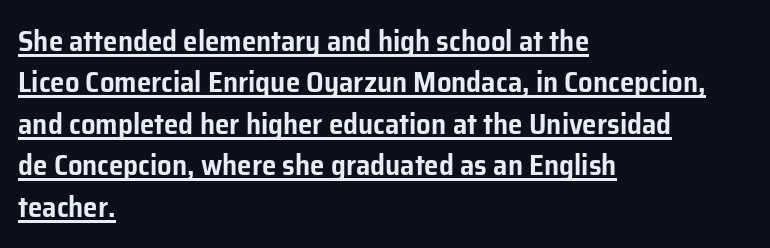
{"serif": "no", "italic": "no", "width": "normal", "stroke_contrast": "low", "x_height": "medium", "monospaced": "no", "underline": "yes", "align": "left", "line_spacing": "normal", "line_spacing_ratio": 1.43, "letter_spacing": "normal", "letter_spacing_em": 0.0, "glyph_px": 29}
